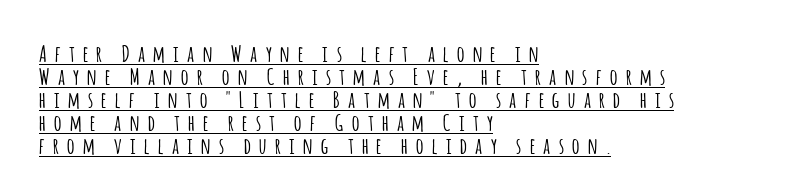
This is roman type, the default non-slanted kind. Glyph-to-glyph distance is far greater than everyday printed text. Baseline-to-baseline distance is barely more than the letter height. In CSS terms this would be text-align: left.
